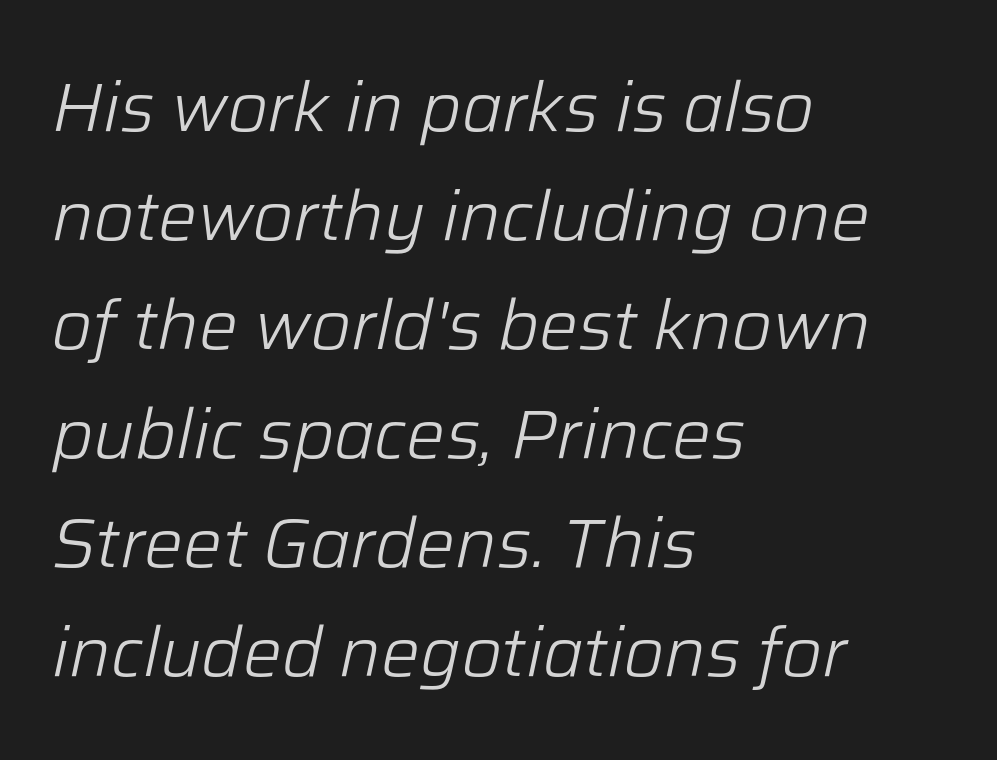
Q: Is the text bold? A: No.
Q: Is the text italic (slanted)? A: Yes, it leans right by about 12 degrees.
Q: Is the text underlined? A: No.
Q: How is the paragraph aligned? A: Left-aligned.
Q: Is the spacing between letters normal or unusually wide? A: Normal.
Q: Is the spacing between lines tight, normal or loose? A: Normal.
Q: Width (condensed, normal, or wide)? A: Normal.
Q: Stroke contrast? A: Low.
Q: x-height? A: Medium.
Q: Monospaced? A: No.
